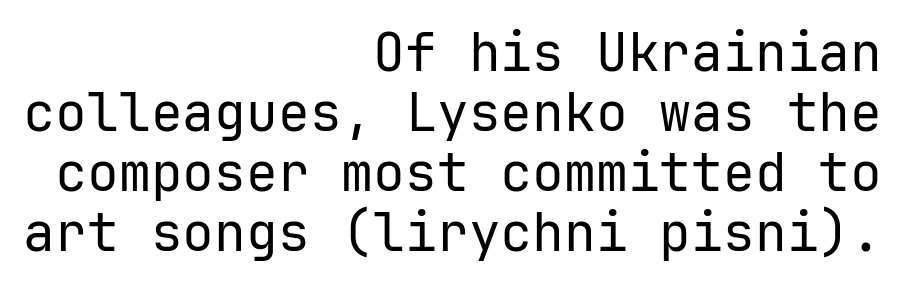
Q: Is the text bold? A: No.
Q: Is the text italic (slanted)? A: No, it is upright.
Q: Is the typeface a serif or a sans-serif typeface? A: Sans-serif.
Q: Is the text underlined? A: No.
Q: How is the paragraph aligned? A: Right-aligned.
Q: Is the spacing between letters normal or unusually wide? A: Normal.
Q: Is the spacing between lines tight, normal or loose? A: Tight.
Q: Width (condensed, normal, or wide)? A: Normal.
Q: Stroke contrast? A: Low.
Q: x-height? A: Medium.
Q: Monospaced? A: Yes.
